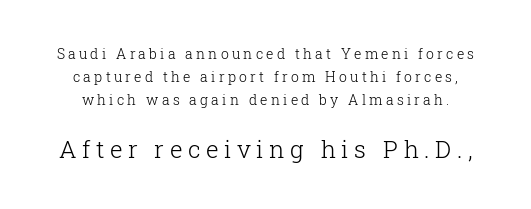
{"italic": "no", "bold": "no", "underline": "no", "line_spacing": "normal", "line_spacing_ratio": 1.63, "letter_spacing": "wide", "letter_spacing_em": 0.23, "larger_block": "second", "size_ratio": 1.71, "glyph_px": 24}
